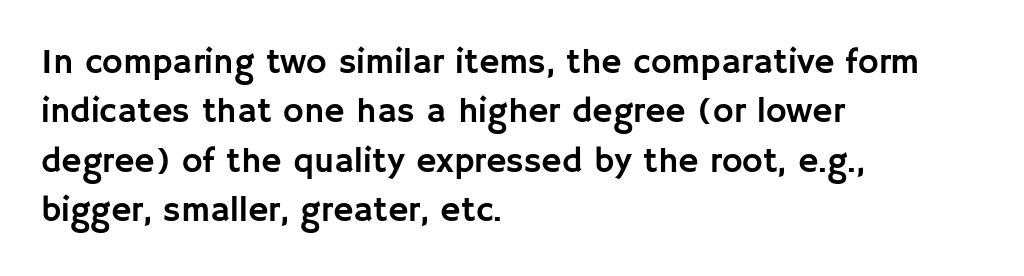
Q: Is the text italic (slanted)? A: No, it is upright.
Q: Is the typeface a serif or a sans-serif typeface? A: Sans-serif.
Q: Is the text underlined? A: No.
Q: How is the paragraph aligned? A: Left-aligned.
Q: Is the spacing between letters normal or unusually wide? A: Normal.
Q: Is the spacing between lines tight, normal or loose? A: Normal.
Q: Width (condensed, normal, or wide)? A: Normal.
Q: Stroke contrast? A: Low.
Q: x-height? A: Large.
Q: Monospaced? A: No.
